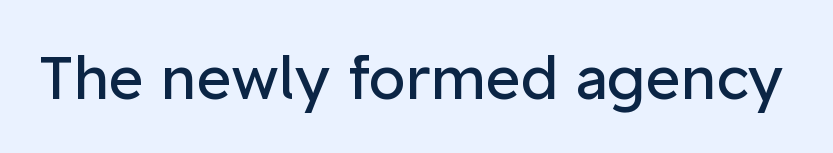
The image shows 60 px regular-weight sans-serif type, upright; set normal letter spacing, not underlined; low stroke contrast and a medium x-height.
